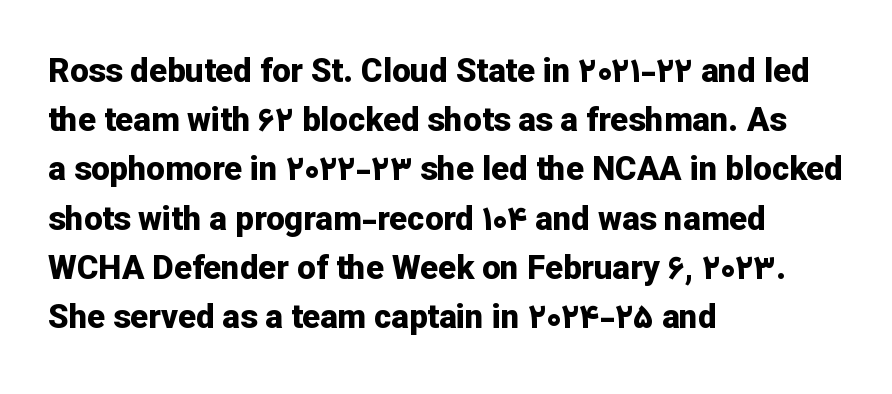
The passage shown is typed in a proportional face where columns would drift. This rendering features lettering with no underline. This sample uses an upright cut, with every glyph sitting square on the baseline. This sample uses a sans-serif face. The lines in this sample share a left origin and differ only in where they stop.
